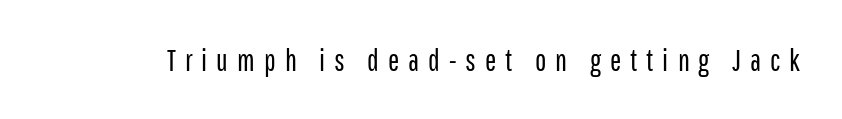
The image shows 30 px regular-weight, condensed sans-serif type, upright; set unusually wide letter spacing (+0.3 em), not underlined; low stroke contrast and a medium x-height.
